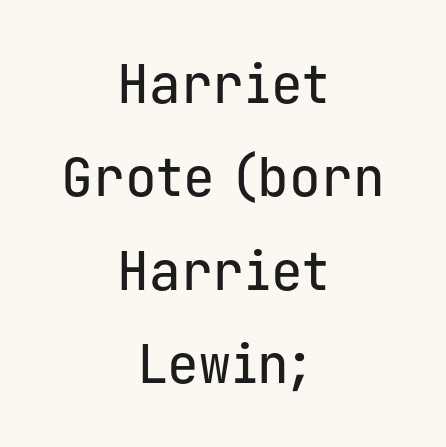
{"serif": "no", "italic": "no", "width": "normal", "stroke_contrast": "low", "x_height": "medium", "monospaced": "yes", "underline": "no", "align": "center", "line_spacing_ratio": 1.76, "letter_spacing": "normal", "letter_spacing_em": 0.0, "glyph_px": 53}
